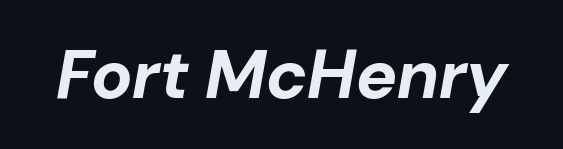
{"italic": "yes", "lean": "right", "slant_degrees": 10, "bold": "yes", "weight": "bold", "width": "normal", "stroke_contrast": "low", "x_height": "medium", "monospaced": "no", "underline": "no", "letter_spacing": "normal", "letter_spacing_em": 0.0, "glyph_px": 69}
